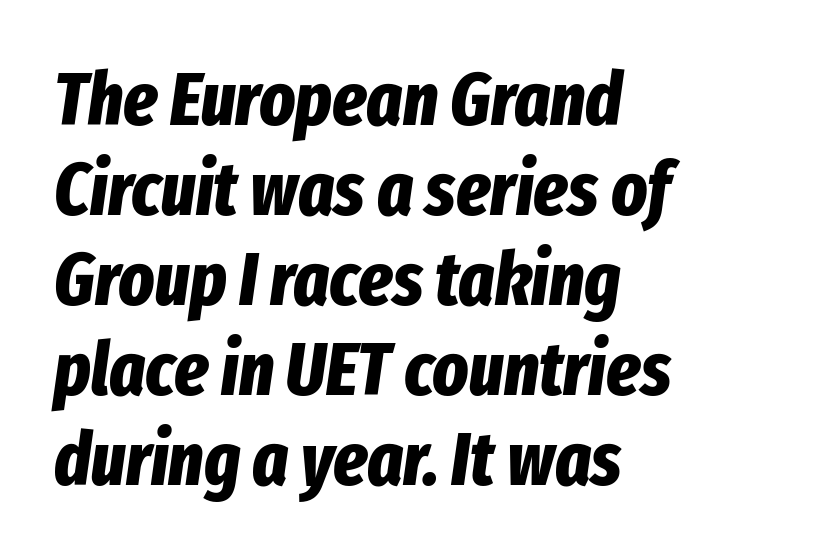
{"italic": "yes", "lean": "right", "slant_degrees": 8, "bold": "yes", "weight": "bold", "width": "condensed", "stroke_contrast": "low", "x_height": "medium", "monospaced": "no", "underline": "no", "align": "left", "line_spacing_ratio": 1.2, "letter_spacing": "normal", "letter_spacing_em": 0.0, "glyph_px": 75}
